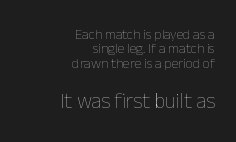
{"italic": "no", "bold": "no", "underline": "no", "align": "right", "line_spacing": "tight", "line_spacing_ratio": 1.02, "letter_spacing": "normal", "letter_spacing_em": 0.0, "larger_block": "second", "size_ratio": 1.5, "glyph_px": 21}
